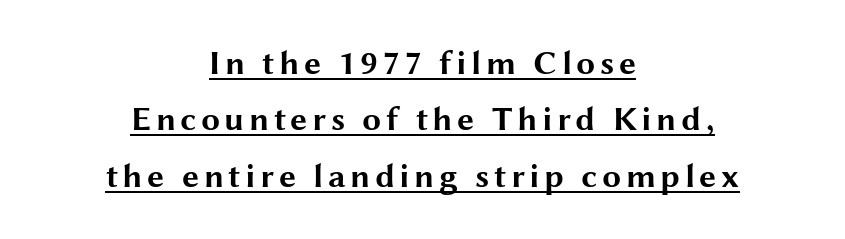
Interline gaps are of average width in this sample. Nope, not italic — everything's standing straight. The rendering uses natural spacing where letterforms have individual widths. Look at the stroke-to-counter ratio: heavy, a bold. Like a heading marked for emphasis, these lines bear an underscore. Check where the strokes stop: nothing finishes them off — pure sans.
